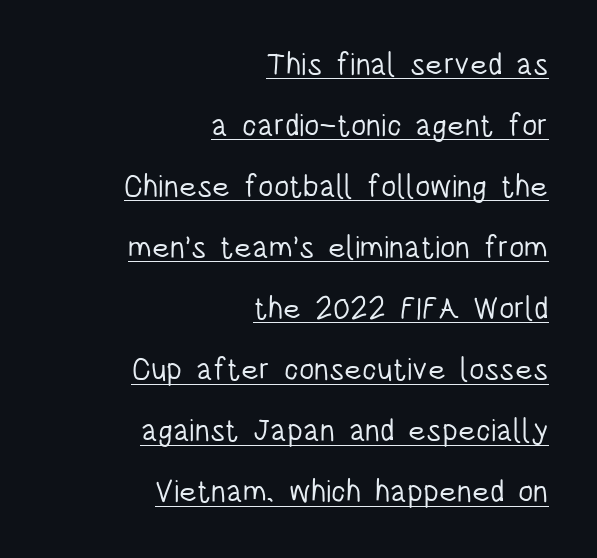
The passage shown is not bold in any degree. This sample has the flowing, uneven cadence of proportional lettering. Rows of type keep a wide berth in the vertical direction. Caption: lettering with a line underneath. The type family on display is of the sans-serif kind.
